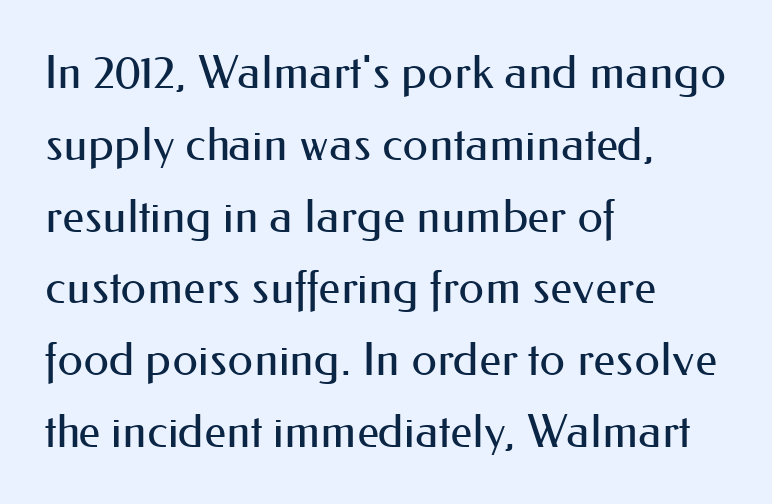
In CSS terms this would be text-align: left. Look at the bottom of the vertical strokes: they stop flat, with no serifs. The space between consecutive lines is moderate. What stands out about the letter spacing? Nothing — it is the standard amount.
